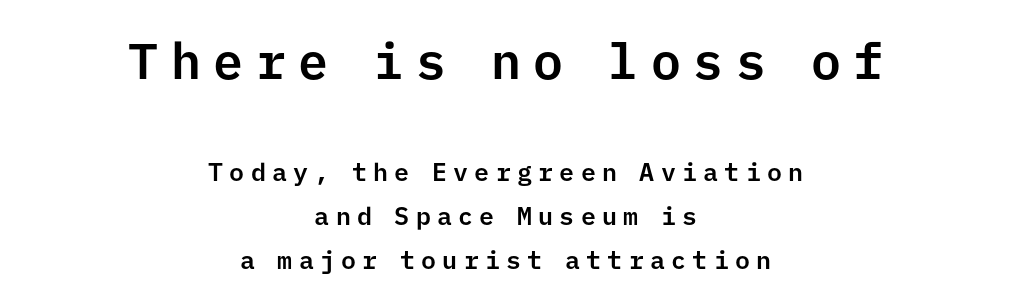
Q: Is the text italic (slanted)? A: No, it is upright.
Q: Is the typeface a serif or a sans-serif typeface? A: Sans-serif.
Q: Is the text underlined? A: No.
Q: How is the paragraph aligned? A: Centered.
Q: Is the spacing between letters normal or unusually wide? A: Unusually wide.
Q: Which block of text is set in a larger size, the first (top) or the second (bottom)? A: The first (top) one.
Q: Width (condensed, normal, or wide)? A: Normal.
Q: Stroke contrast? A: Low.
Q: x-height? A: Medium.
Q: Monospaced? A: Yes.
